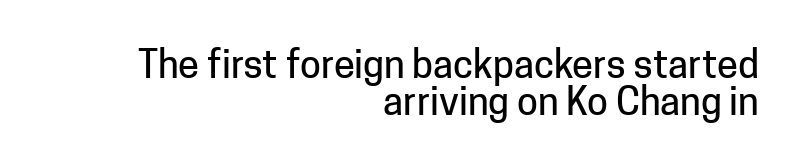
The image shows 38 px sans-serif type, upright; set right-aligned, tight line spacing (0.97x), normal letter spacing, not underlined; low stroke contrast and a medium x-height.
